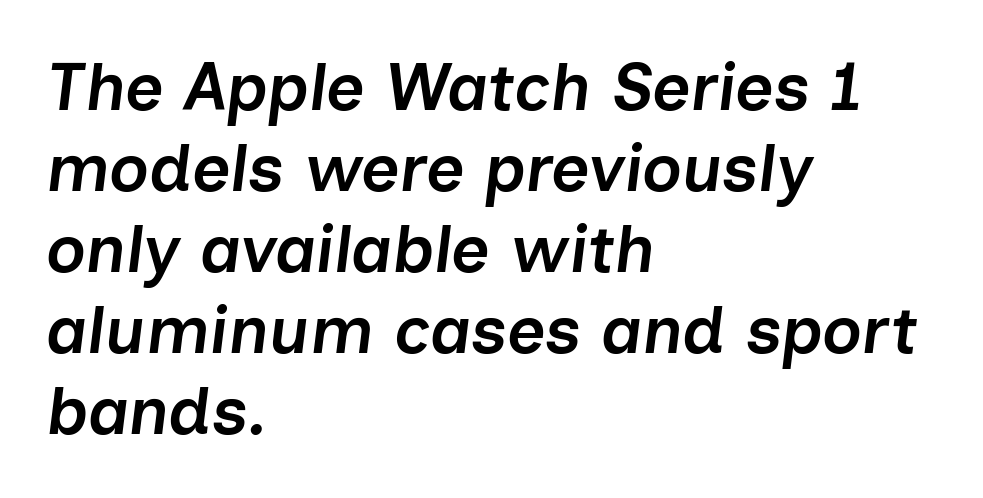
Q: Is the text bold? A: Semi-bold.
Q: Is the text italic (slanted)? A: Yes, it leans right by about 7 degrees.
Q: Is the text underlined? A: No.
Q: How is the paragraph aligned? A: Left-aligned.
Q: Is the spacing between letters normal or unusually wide? A: Normal.
Q: Width (condensed, normal, or wide)? A: Normal.
Q: Stroke contrast? A: Low.
Q: x-height? A: Medium.
Q: Monospaced? A: No.
